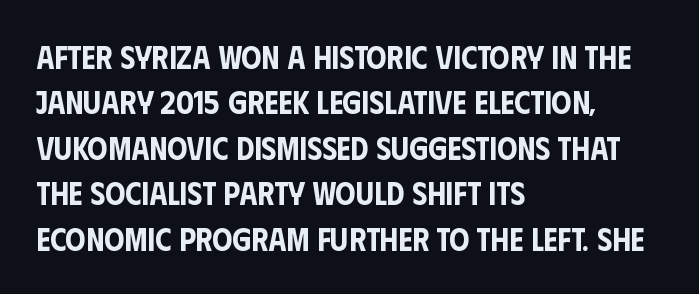
{"serif": "no", "italic": "no", "width": "condensed", "stroke_contrast": "low", "x_height": "large", "monospaced": "no", "underline": "no", "align": "left", "line_spacing": "normal", "line_spacing_ratio": 1.42, "letter_spacing": "normal", "letter_spacing_em": 0.0, "glyph_px": 32}
